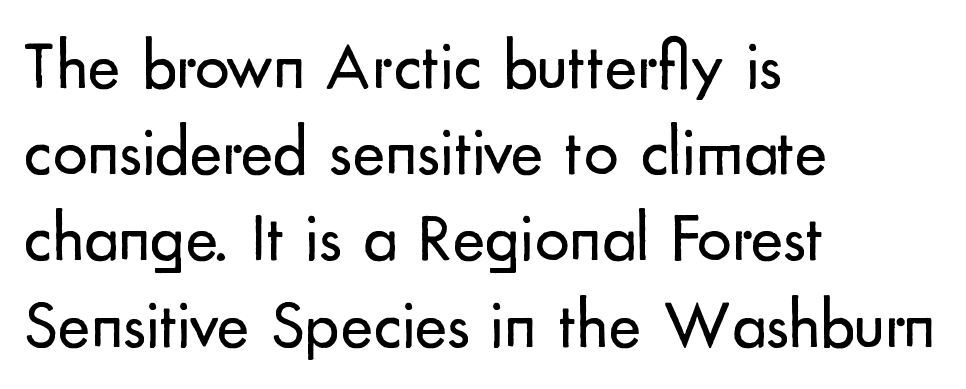
{"serif": "no", "italic": "no", "bold": "no", "weight": "regular", "width": "normal", "stroke_contrast": "low", "x_height": "small", "monospaced": "no", "underline": "no", "align": "left", "line_spacing": "normal", "line_spacing_ratio": 1.25, "letter_spacing": "normal", "letter_spacing_em": 0.0, "glyph_px": 69}
